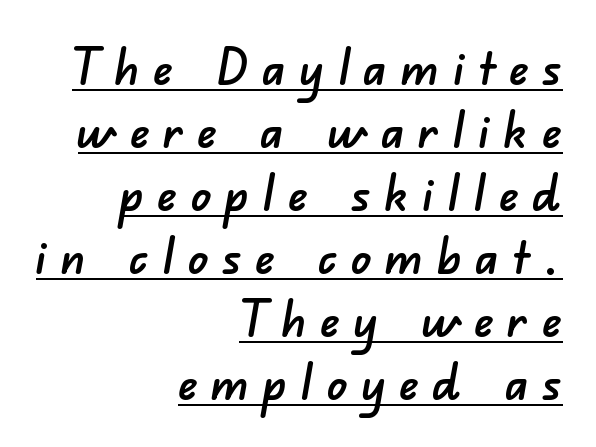
Q: Is the typeface a serif or a sans-serif typeface? A: Sans-serif.
Q: Is the text underlined? A: Yes.
Q: How is the paragraph aligned? A: Right-aligned.
Q: Is the spacing between letters normal or unusually wide? A: Unusually wide.
Q: Is the spacing between lines tight, normal or loose? A: Normal.
Q: Width (condensed, normal, or wide)? A: Normal.
Q: Stroke contrast? A: Low.
Q: x-height? A: Small.
Q: Monospaced? A: No.
